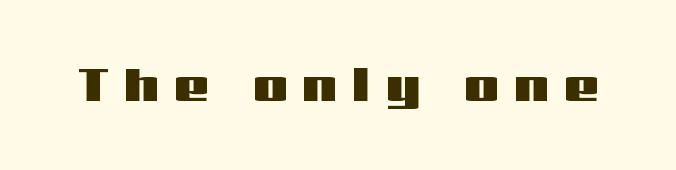
{"serif": "no", "italic": "no", "width": "wide", "stroke_contrast": "medium", "x_height": "medium", "monospaced": "no", "underline": "no", "letter_spacing": "wide", "letter_spacing_em": 0.34, "glyph_px": 48}
